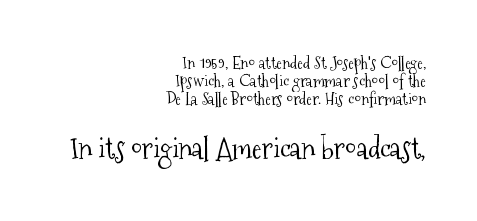
The image shows 29 px light, condensed serif type, upright; set right-aligned, tight line spacing (1.05x), normal letter spacing, not underlined; the second (bottom) block is 1.71x larger; medium stroke contrast and a medium x-height.
